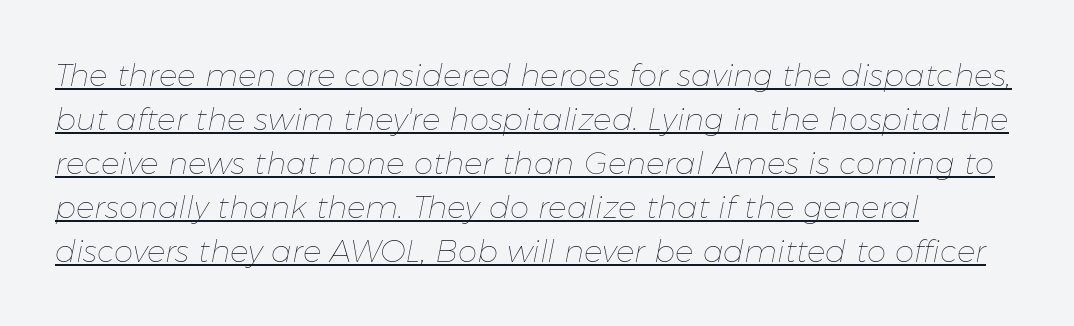
Looking at the ascenders, they clearly lean. The lines in this sample share a left origin and differ only in where they stop. The passage shown is not bold in any degree. The lines sit at an ordinary, default distance from one another.
